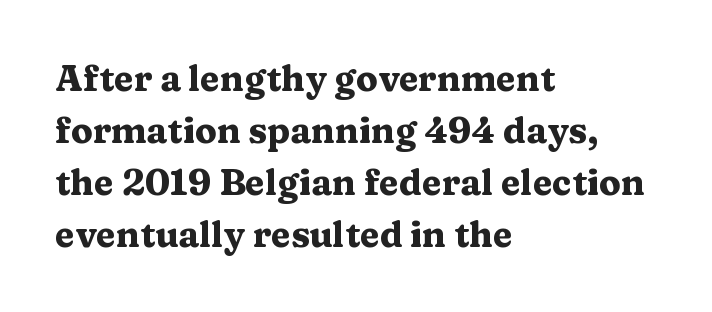
Proportional: the letters do not fall into vertical columns. These words are printed bold, with thick strokes throughout. Letter spacing: default. Tall strokes in this sample are plumb rather than angled. Small tapered or slab feet sit at the stroke ends, so this counts as serif.
